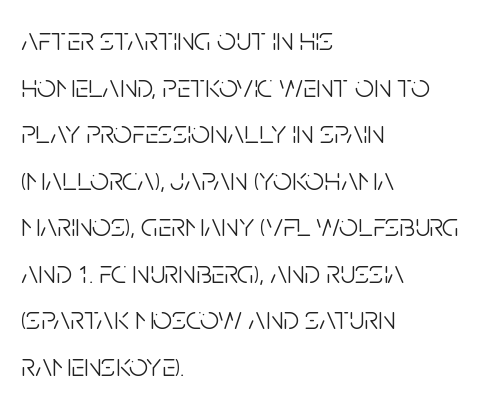
The specimen omits any rule beneath the text block's lines. These lines stack with their left ends in a neat column. Rows of type keep a routine distance in the vertical direction. Inter-character spacing is left at the font's built-in metrics. A quiet, ordinary-to-light weight characterises the typeface. The font's upright variant was chosen for this text.
